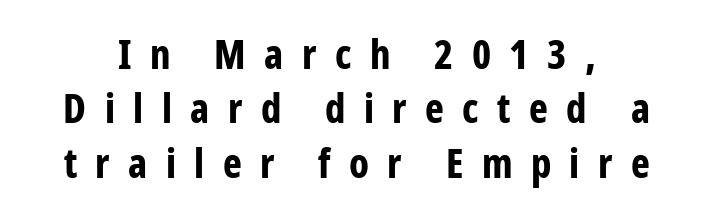
Q: Is the text bold? A: Yes.
Q: Is the text italic (slanted)? A: No, it is upright.
Q: Is the typeface a serif or a sans-serif typeface? A: Sans-serif.
Q: Is the text underlined? A: No.
Q: Is the spacing between letters normal or unusually wide? A: Unusually wide.
Q: Is the spacing between lines tight, normal or loose? A: Normal.
Q: Width (condensed, normal, or wide)? A: Condensed.
Q: Stroke contrast? A: Low.
Q: x-height? A: Medium.
Q: Monospaced? A: No.
